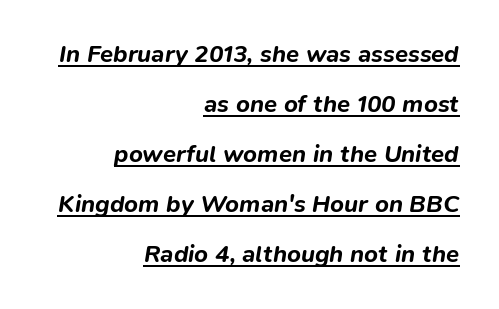
You can tell it's italic because the verticals aren't actually vertical. These words are printed bold, with thick strokes throughout. Nothing unusual about the tracking: characters are spaced as the font intends. Vertical spacing — loose. All the whitespace from short lines collects on the left. Check the space under the baseline: a stroke is drawn there.
